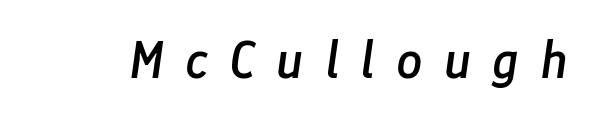
A typesetter would mark this as italic. The tracking reads as deliberately expanded to a designer's eye. Is this a fixed-width face? No — the glyphs have proportional, varying widths. Firm but not heavy-handed strokes: this text is semibold. Lines of text with bare space underneath.
